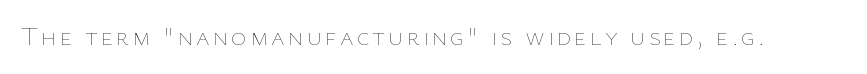
The image shows 26 px text type, upright; set not underlined.
